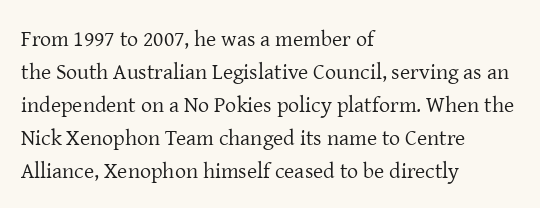
In terms of leading, this rendering sits right in the middle. Quick note: not italic, upright. Stems here are at most as thick as an everyday book face. Letter spacing: default.
